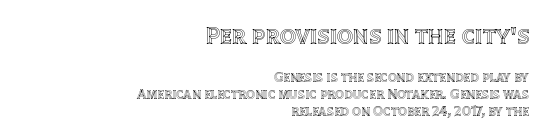
Q: Is the text italic (slanted)? A: No, it is upright.
Q: Is the text underlined? A: No.
Q: How is the paragraph aligned? A: Right-aligned.
Q: Is the spacing between letters normal or unusually wide? A: Normal.
Q: Which block of text is set in a larger size, the first (top) or the second (bottom)? A: The first (top) one.
